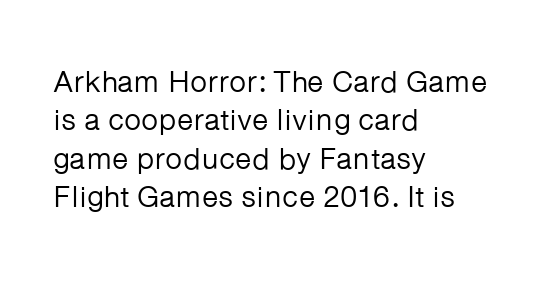
Q: Is the text bold? A: No.
Q: Is the text italic (slanted)? A: No, it is upright.
Q: Is the typeface a serif or a sans-serif typeface? A: Sans-serif.
Q: Is the text underlined? A: No.
Q: How is the paragraph aligned? A: Left-aligned.
Q: Is the spacing between letters normal or unusually wide? A: Normal.
Q: Is the spacing between lines tight, normal or loose? A: Normal.
Q: Width (condensed, normal, or wide)? A: Normal.
Q: Stroke contrast? A: Low.
Q: x-height? A: Medium.
Q: Monospaced? A: No.
